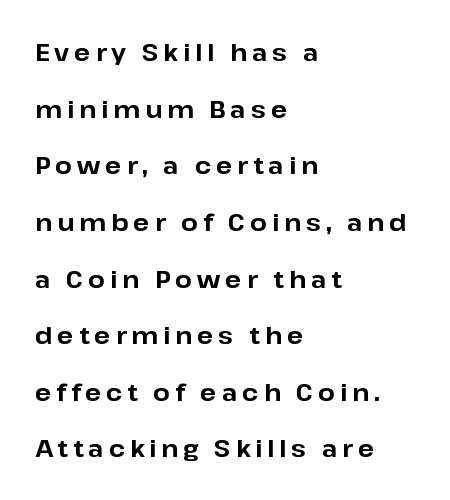
{"italic": "no", "bold": "yes", "underline": "no", "align": "left", "line_spacing": "loose", "line_spacing_ratio": 2.36, "letter_spacing": "wide", "letter_spacing_em": 0.2, "glyph_px": 24}
